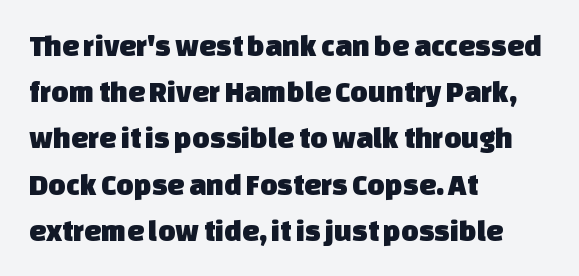
{"serif": "no", "width": "normal", "stroke_contrast": "low", "x_height": "large", "monospaced": "no", "underline": "no", "align": "left", "line_spacing": "normal", "line_spacing_ratio": 1.54, "letter_spacing": "normal", "letter_spacing_em": 0.0, "glyph_px": 30}
